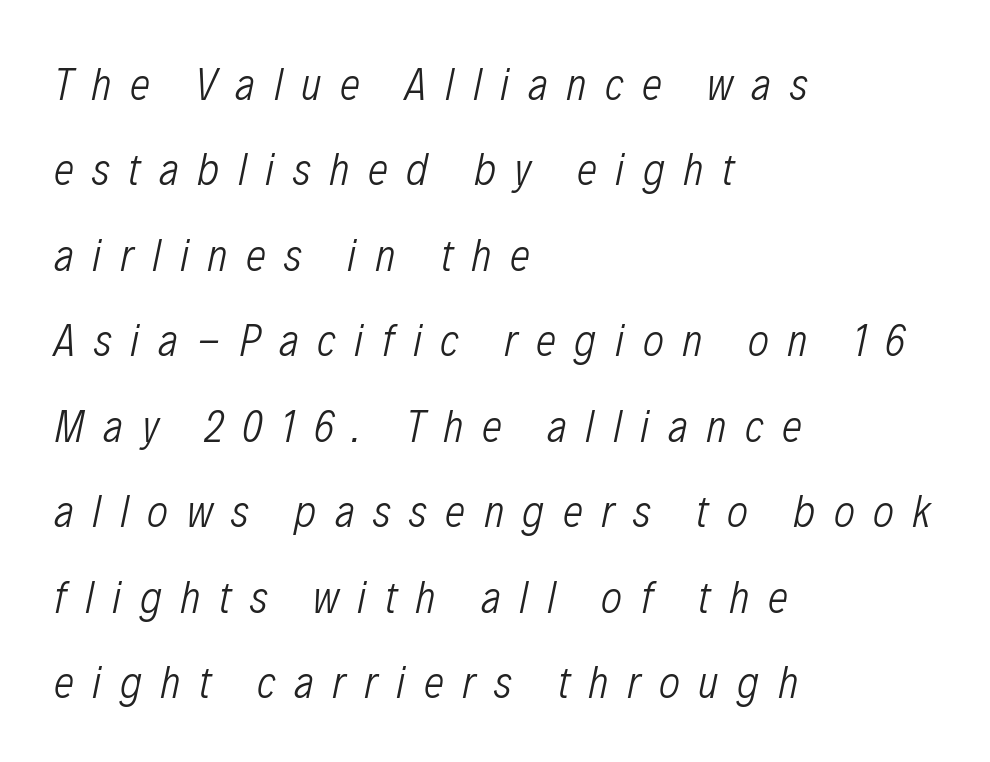
{"italic": "yes", "lean": "right", "slant_degrees": 12, "bold": "no", "weight": "light", "width": "condensed", "stroke_contrast": "low", "x_height": "medium", "monospaced": "no", "underline": "no", "align": "left", "line_spacing": "loose", "line_spacing_ratio": 1.9, "letter_spacing": "wide", "letter_spacing_em": 0.41, "glyph_px": 45}
